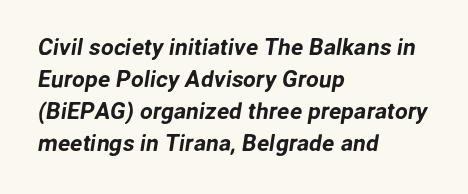
Q: Is the text underlined? A: No.
Q: How is the paragraph aligned? A: Left-aligned.
Q: Is the spacing between letters normal or unusually wide? A: Normal.
Q: Is the spacing between lines tight, normal or loose? A: Normal.
